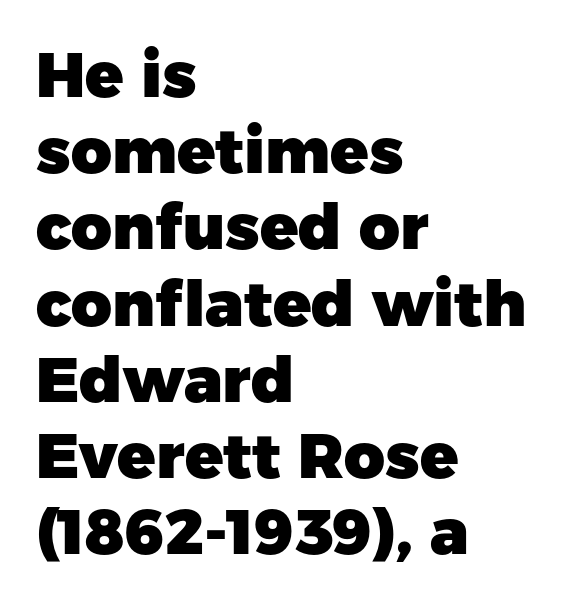
The rendering keeps characters at their native spacing. This rendering features lettering with no underline. The passage is arranged the way most books set body copy — flush left. These lines carry a lot of weight — the face is fully bold. Spacing verdict: proportional, widths tailored to each character. Does the type have serifs? No, each stem ends abruptly.
